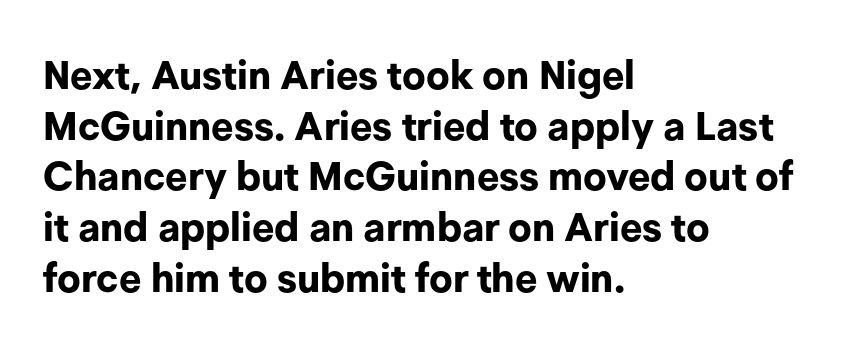
The image shows 39 px bold sans-serif type, upright; set left-aligned, normal line spacing (1.3x), normal letter spacing, not underlined; low stroke contrast and a medium x-height.
